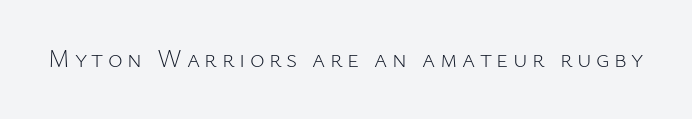
Q: Is the text bold? A: No.
Q: Is the text italic (slanted)? A: No, it is upright.
Q: Is the text underlined? A: No.
